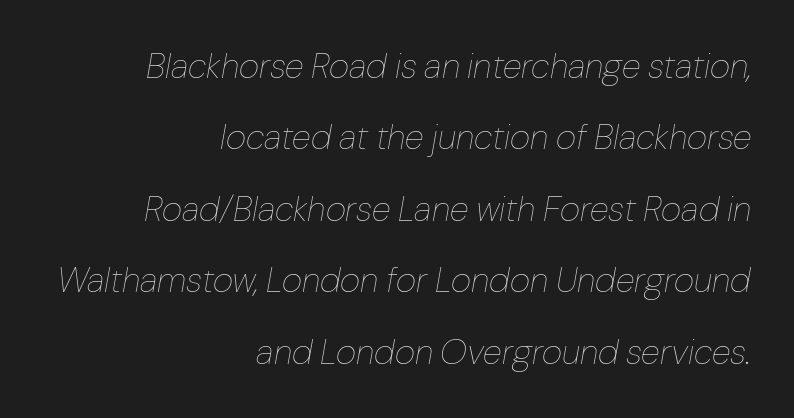
{"italic": "yes", "lean": "right", "slant_degrees": 10, "bold": "no", "weight": "thin", "width": "normal", "stroke_contrast": "low", "x_height": "medium", "monospaced": "no", "underline": "no", "align": "right", "line_spacing": "loose", "line_spacing_ratio": 2.04, "letter_spacing": "normal", "letter_spacing_em": 0.0, "glyph_px": 35}
